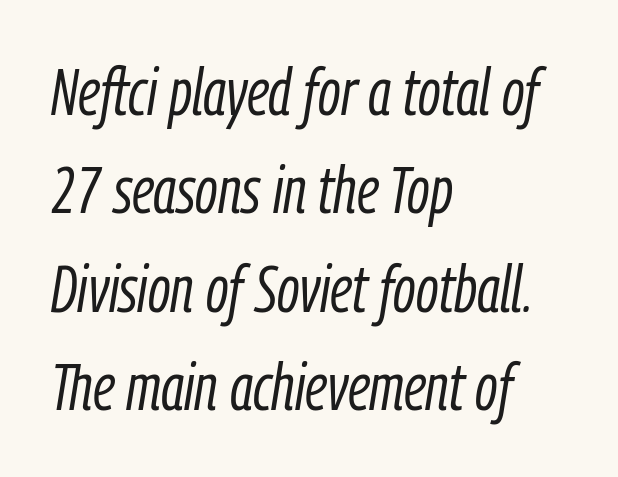
{"italic": "yes", "lean": "right", "slant_degrees": 9, "bold": "no", "weight": "light", "width": "condensed", "stroke_contrast": "low", "x_height": "medium", "monospaced": "no", "underline": "no", "align": "left", "line_spacing": "normal", "line_spacing_ratio": 1.49, "letter_spacing": "normal", "letter_spacing_em": 0.0, "glyph_px": 66}
